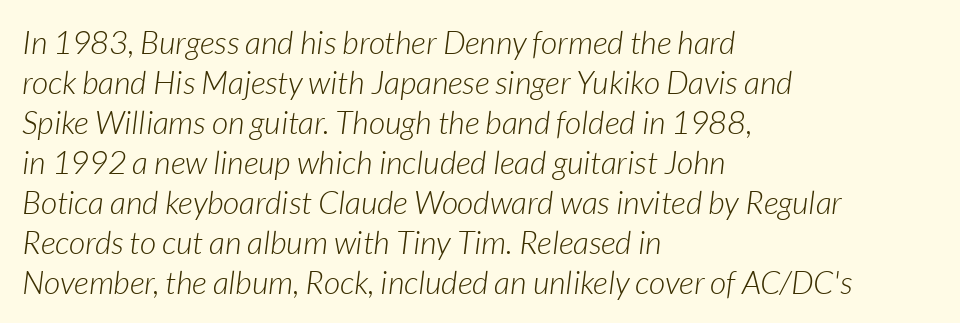
The image shows 32 px light type, italic (leaning right); set left-aligned, normal line spacing (1.25x), normal letter spacing, not underlined; low stroke contrast and a medium x-height.
